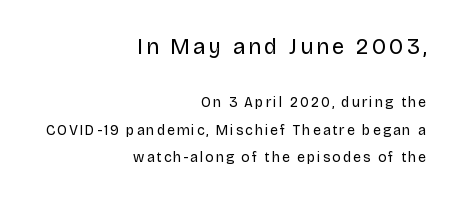
Q: Is the text bold? A: No.
Q: Is the text italic (slanted)? A: No, it is upright.
Q: Is the text underlined? A: No.
Q: How is the paragraph aligned? A: Right-aligned.
Q: Is the spacing between lines tight, normal or loose? A: Loose.
Q: Which block of text is set in a larger size, the first (top) or the second (bottom)? A: The first (top) one.
